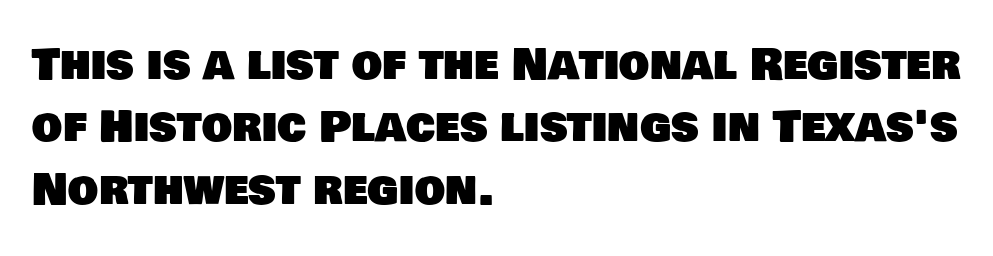
{"serif": "no", "width": "normal", "stroke_contrast": "low", "x_height": "large", "monospaced": "no", "underline": "no", "align": "left", "line_spacing": "normal", "line_spacing_ratio": 1.45, "letter_spacing": "normal", "letter_spacing_em": 0.0, "glyph_px": 43}
